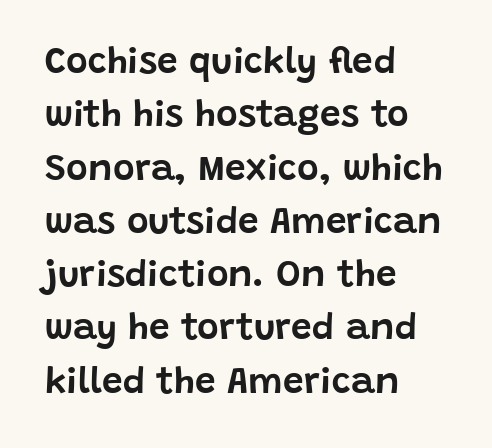
{"serif": "no", "italic": "no", "width": "normal", "stroke_contrast": "low", "x_height": "large", "monospaced": "no", "underline": "no", "align": "left", "line_spacing": "normal", "line_spacing_ratio": 1.44, "letter_spacing": "normal", "letter_spacing_em": 0.0, "glyph_px": 37}
